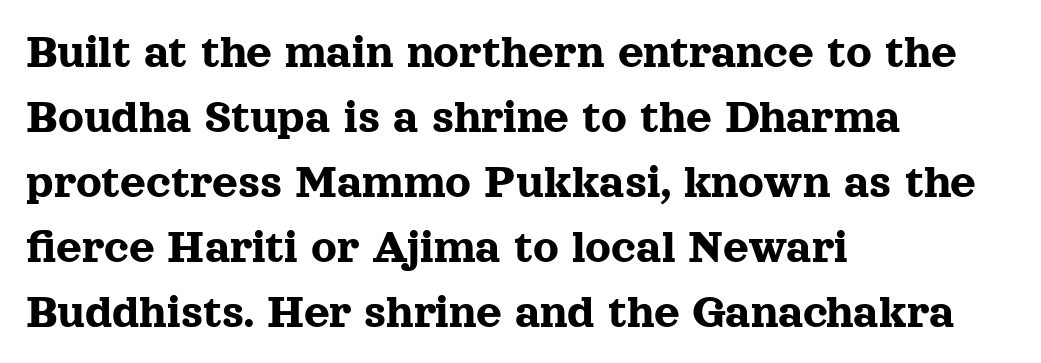
Q: Is the text italic (slanted)? A: No, it is upright.
Q: Is the typeface a serif or a sans-serif typeface? A: Serif.
Q: Is the text underlined? A: No.
Q: How is the paragraph aligned? A: Left-aligned.
Q: Is the spacing between letters normal or unusually wide? A: Normal.
Q: Is the spacing between lines tight, normal or loose? A: Normal.
Q: Width (condensed, normal, or wide)? A: Normal.
Q: x-height? A: Medium.
Q: Monospaced? A: No.
